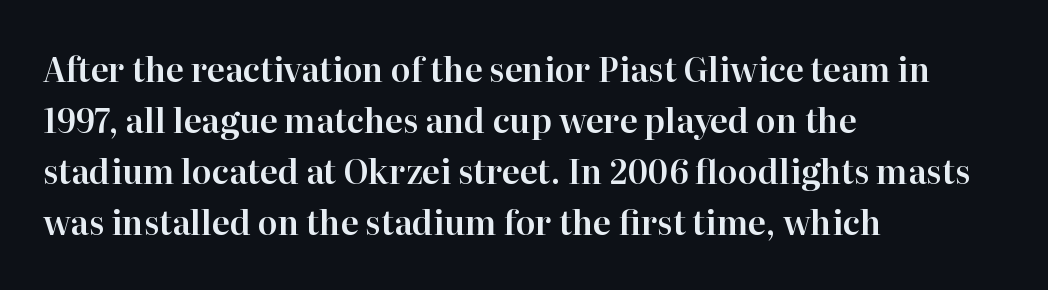
Q: Is the text italic (slanted)? A: No, it is upright.
Q: Is the typeface a serif or a sans-serif typeface? A: Serif.
Q: Is the text underlined? A: No.
Q: How is the paragraph aligned? A: Left-aligned.
Q: Is the spacing between letters normal or unusually wide? A: Normal.
Q: Is the spacing between lines tight, normal or loose? A: Normal.
Q: Width (condensed, normal, or wide)? A: Normal.
Q: Stroke contrast? A: High.
Q: x-height? A: Medium.
Q: Monospaced? A: No.
